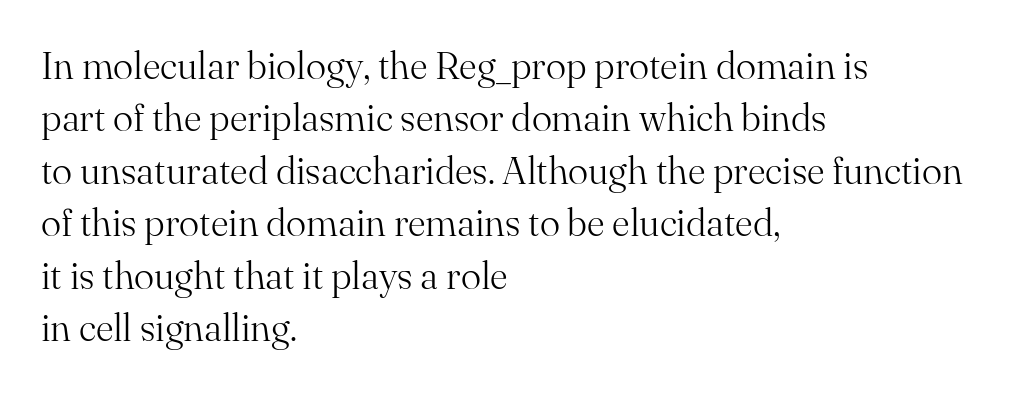
The image shows 38 px light serif type, upright; set left-aligned, normal line spacing (1.38x), normal letter spacing, not underlined; medium stroke contrast and a small x-height.
